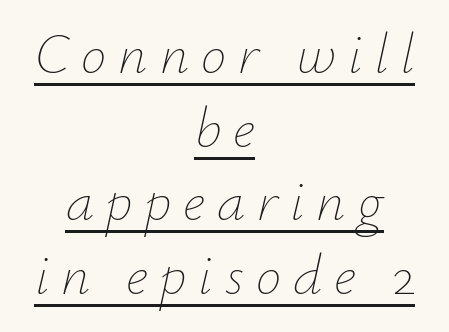
Posture: slanted. Weight: regular or lighter. Character widths vary here, with narrow letters taking less room than wide ones. A typographer would call this underscored text. What stands out about the letter spacing? Its width — letters are far apart.
